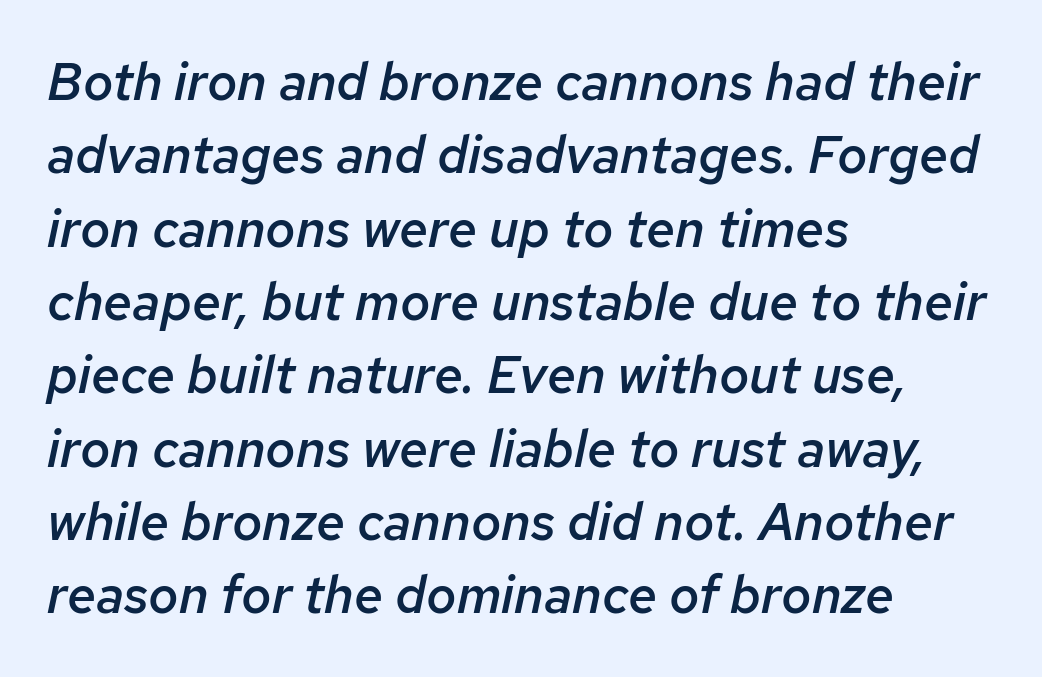
{"italic": "yes", "lean": "right", "slant_degrees": 12, "bold": "semi", "weight": "semibold", "width": "normal", "stroke_contrast": "low", "x_height": "medium", "monospaced": "no", "underline": "no", "align": "left", "line_spacing": "normal", "line_spacing_ratio": 1.41, "letter_spacing": "normal", "letter_spacing_em": 0.0, "glyph_px": 52}
